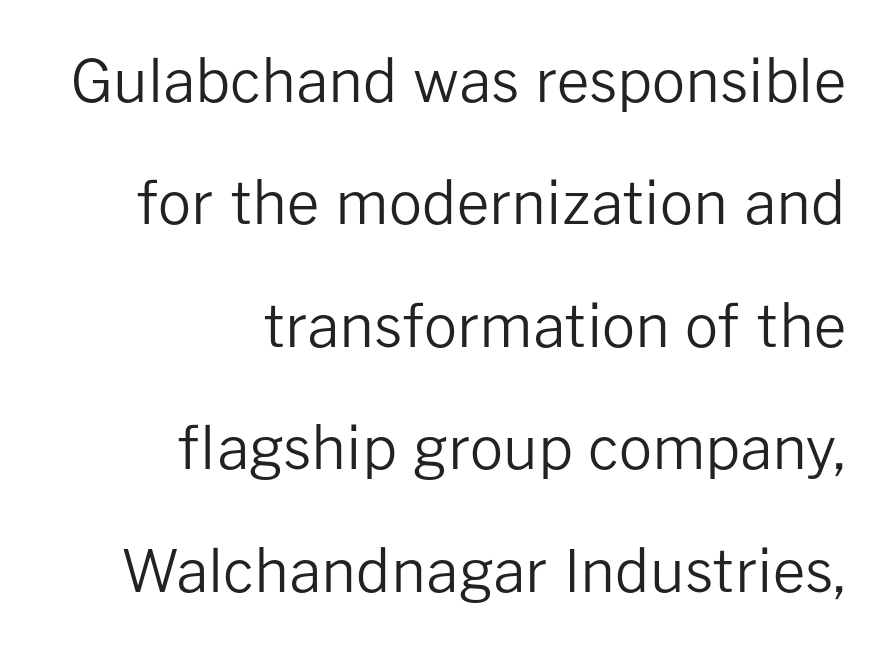
Q: Is the text bold? A: No.
Q: Is the text italic (slanted)? A: No, it is upright.
Q: Is the typeface a serif or a sans-serif typeface? A: Sans-serif.
Q: Is the text underlined? A: No.
Q: How is the paragraph aligned? A: Right-aligned.
Q: Is the spacing between letters normal or unusually wide? A: Normal.
Q: Is the spacing between lines tight, normal or loose? A: Loose.
Q: Width (condensed, normal, or wide)? A: Normal.
Q: Stroke contrast? A: Low.
Q: x-height? A: Medium.
Q: Monospaced? A: No.
